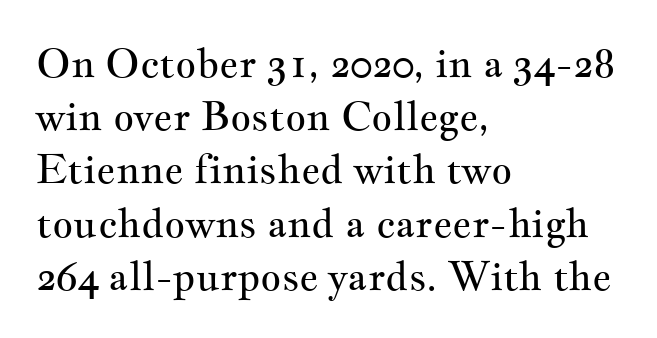
Serif or sans? Serif — the stroke terminals have little feet. Is the letter spacing exaggerated? No — it looks like the ordinary default. Is there any slant? The stems are plumb. These lines are rendered in a variable-pitch font. Glance below the letters and you will spot only blank space.
